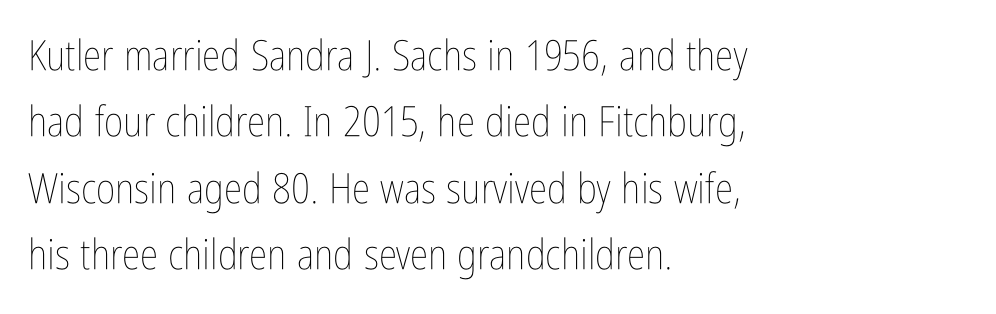
The type sits square on the baseline with zero lean. Honestly, the letter spacing is just normal — you wouldn't notice it. Any mark beneath the type? The region is blank. Rows of type keep a routine distance in the vertical direction.
